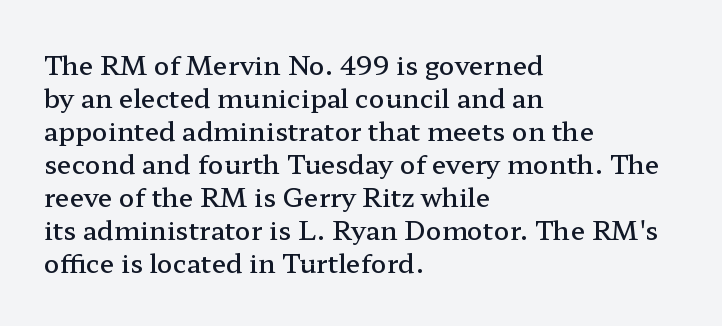
{"italic": "no", "bold": "semi", "underline": "no", "align": "left", "line_spacing": "normal", "line_spacing_ratio": 1.27, "letter_spacing": "normal", "letter_spacing_em": 0.0, "glyph_px": 26}
